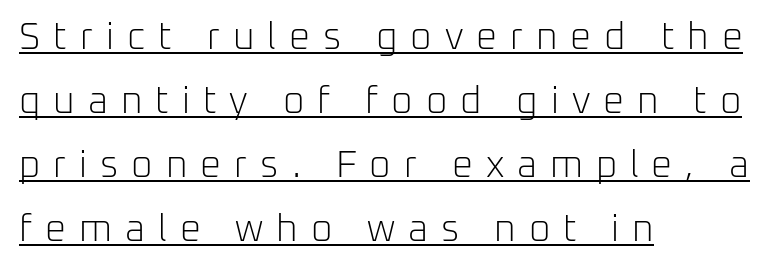
The image shows 37 px light sans-serif type, upright; set left-aligned, line spacing 1.73x, unusually wide letter spacing (+0.35 em), underlined; low stroke contrast and a medium x-height.
